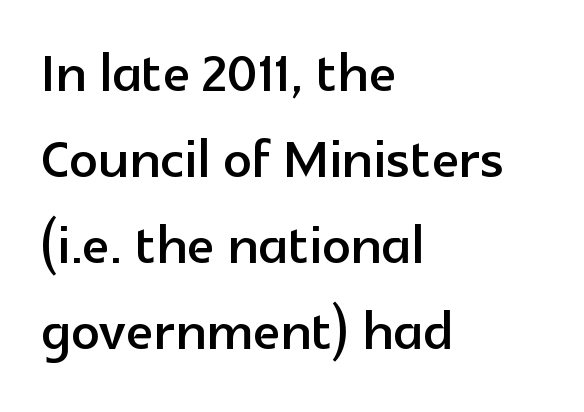
Q: Is the text italic (slanted)? A: No, it is upright.
Q: Is the typeface a serif or a sans-serif typeface? A: Sans-serif.
Q: Is the text underlined? A: No.
Q: How is the paragraph aligned? A: Left-aligned.
Q: Is the spacing between letters normal or unusually wide? A: Normal.
Q: Width (condensed, normal, or wide)? A: Normal.
Q: x-height? A: Medium.
Q: Monospaced? A: No.
